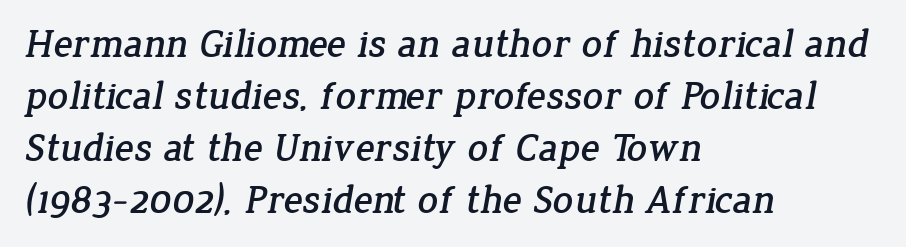
Reading down the block, your eye returns to a fixed left position each line. The face used here is seriffed, in the tradition of book romans. The passage shown is typed in a proportional face where columns would drift. Check the space under the baseline: it is left empty. Is there much room between lines? A standard amount, neither cramped nor airy.
